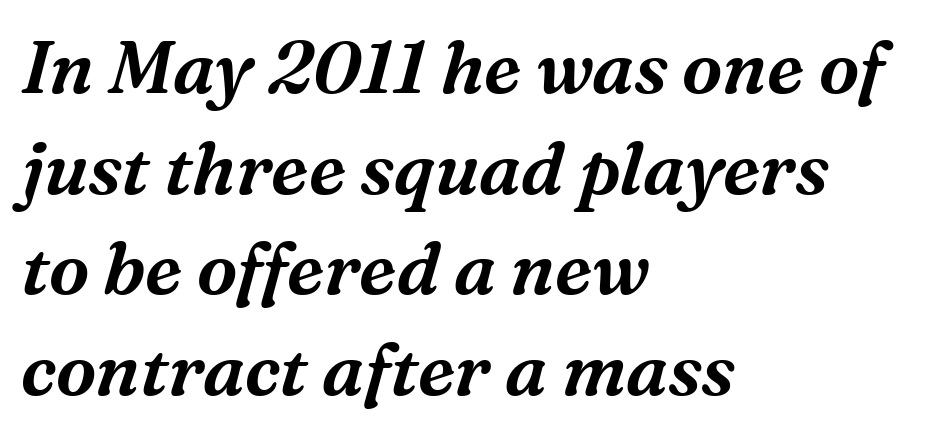
{"serif": "yes", "italic": "yes", "lean": "right", "slant_degrees": 16, "width": "normal", "stroke_contrast": "medium", "x_height": "medium", "monospaced": "no", "underline": "no", "align": "left", "line_spacing": "normal", "line_spacing_ratio": 1.38, "letter_spacing": "normal", "letter_spacing_em": 0.0, "glyph_px": 73}
